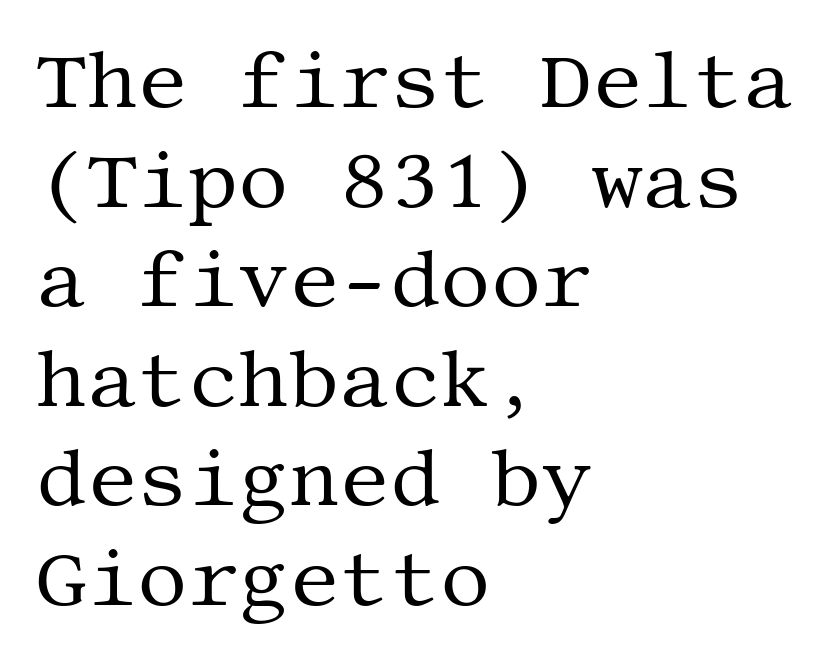
What kind of face is this? One with serifs. Does the copy run flush right? No — it runs flush left. Interline gaps are of average width in this sample. Weight class: somewhere from thin through regular.
